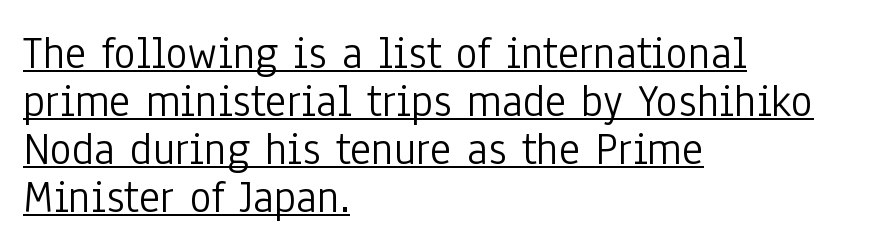
The image shows 46 px light, condensed sans-serif type, upright; set left-aligned, tight line spacing (1.04x), normal letter spacing, underlined; low stroke contrast and a medium x-height.
